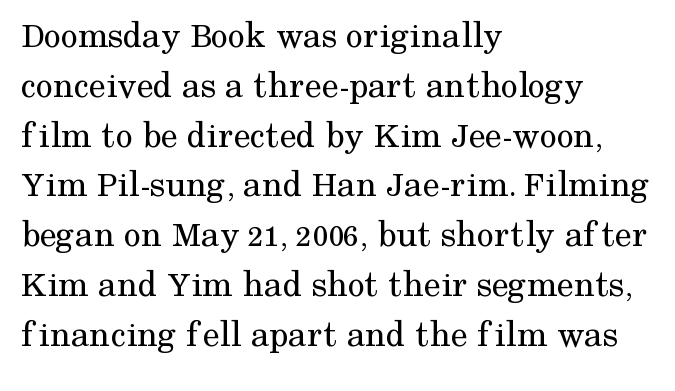
{"serif": "yes", "italic": "no", "bold": "no", "weight": "regular", "width": "normal", "stroke_contrast": "medium", "x_height": "medium", "monospaced": "no", "underline": "no", "align": "left", "line_spacing": "normal", "line_spacing_ratio": 1.31, "letter_spacing": "normal", "letter_spacing_em": 0.0, "glyph_px": 38}
